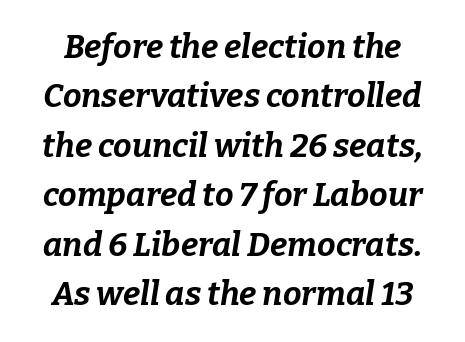
Q: Is the text bold? A: Yes.
Q: Is the text italic (slanted)? A: Yes, it leans right by about 9 degrees.
Q: Is the text underlined? A: No.
Q: Is the spacing between letters normal or unusually wide? A: Normal.
Q: Is the spacing between lines tight, normal or loose? A: Normal.
Q: Width (condensed, normal, or wide)? A: Normal.
Q: Stroke contrast? A: Low.
Q: x-height? A: Medium.
Q: Monospaced? A: No.
